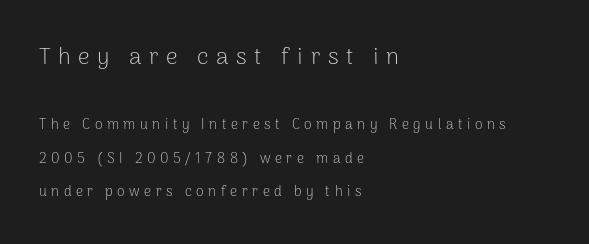
Q: Is the text bold? A: No.
Q: Is the text italic (slanted)? A: No, it is upright.
Q: Is the text underlined? A: No.
Q: How is the paragraph aligned? A: Left-aligned.
Q: Is the spacing between letters normal or unusually wide? A: Unusually wide.
Q: Is the spacing between lines tight, normal or loose? A: Loose.
Q: Which block of text is set in a larger size, the first (top) or the second (bottom)? A: The first (top) one.
